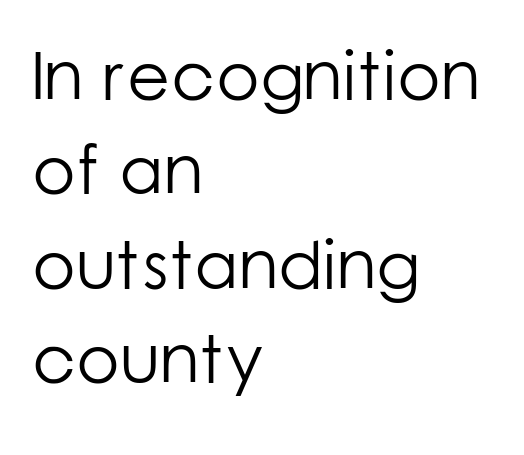
The image shows 70 px light sans-serif type, upright; set left-aligned, normal line spacing (1.35x), normal letter spacing, not underlined; low stroke contrast and a medium x-height.
